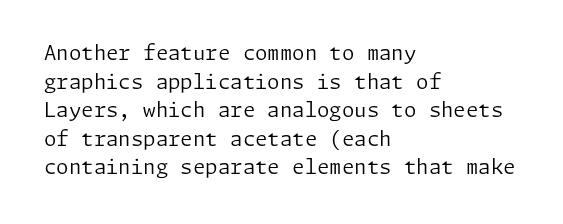
{"italic": "no", "bold": "no", "underline": "no", "align": "left", "line_spacing": "normal", "line_spacing_ratio": 1.43, "letter_spacing": "normal", "letter_spacing_em": 0.0, "glyph_px": 20}
